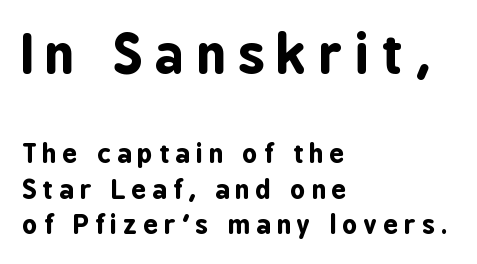
The passage shown is typeset with a sans-serif family. Of the two passages, the one on top uses the larger point size. Italic? Not at all — the glyphs are vertical. Stroke thickness is high; the sample reads as a true bold. Display-style spreading of the glyphs; the letterfit is very open.
